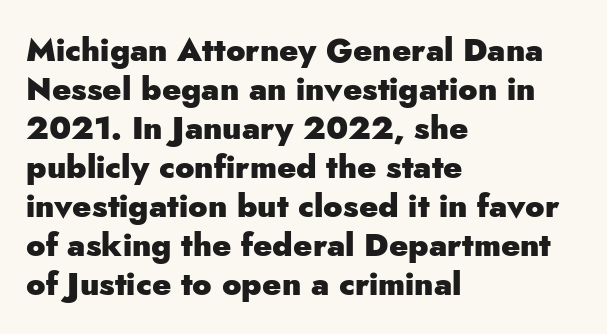
The image shows 32 px heavy sans-serif type, upright; set left-aligned, line spacing 1.22x, normal letter spacing, not underlined; low stroke contrast and a small x-height.
